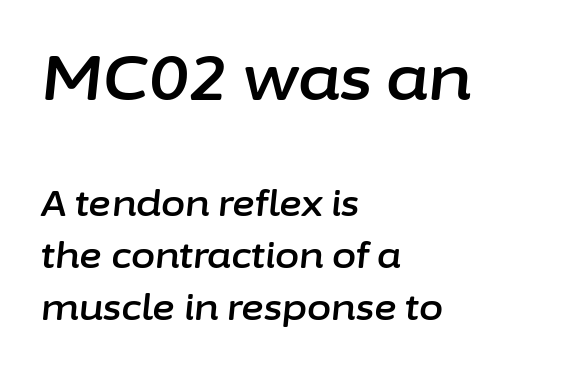
Q: Is the text italic (slanted)? A: Yes, it leans right by about 6 degrees.
Q: Is the text underlined? A: No.
Q: How is the paragraph aligned? A: Left-aligned.
Q: Is the spacing between letters normal or unusually wide? A: Normal.
Q: Is the spacing between lines tight, normal or loose? A: Normal.
Q: Which block of text is set in a larger size, the first (top) or the second (bottom)? A: The first (top) one.
Q: Width (condensed, normal, or wide)? A: Normal.
Q: Stroke contrast? A: Low.
Q: x-height? A: Medium.
Q: Monospaced? A: No.
